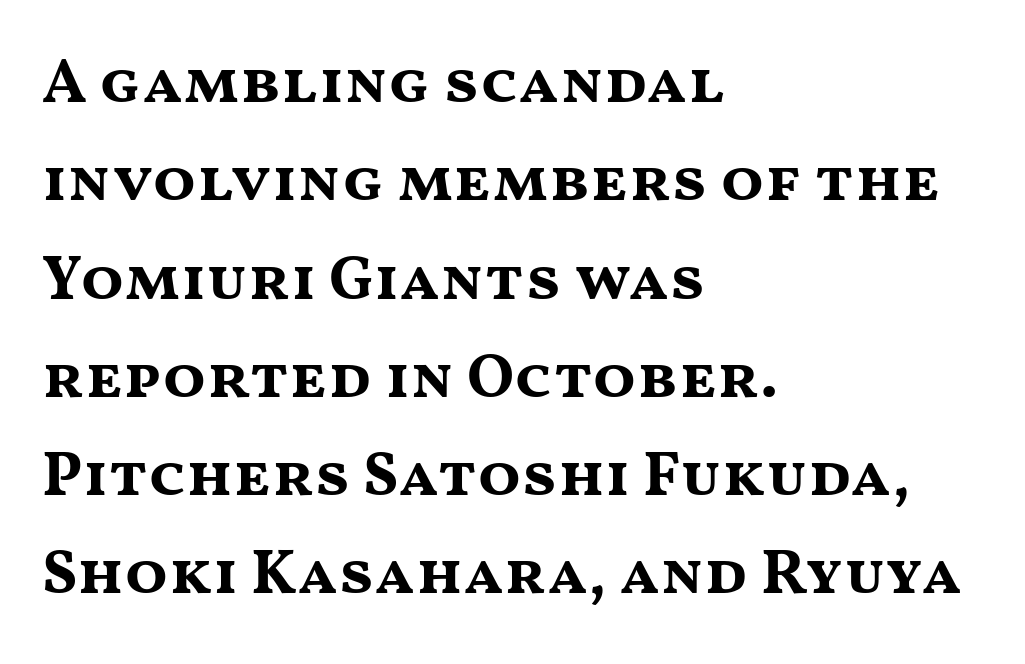
These lines are rendered in a variable-pitch font. Regarding leading, the lines here are spaced in the standard way. These lines stack with their left ends in a neat column. You can tell from the bare stems that sans-serif type was used.
